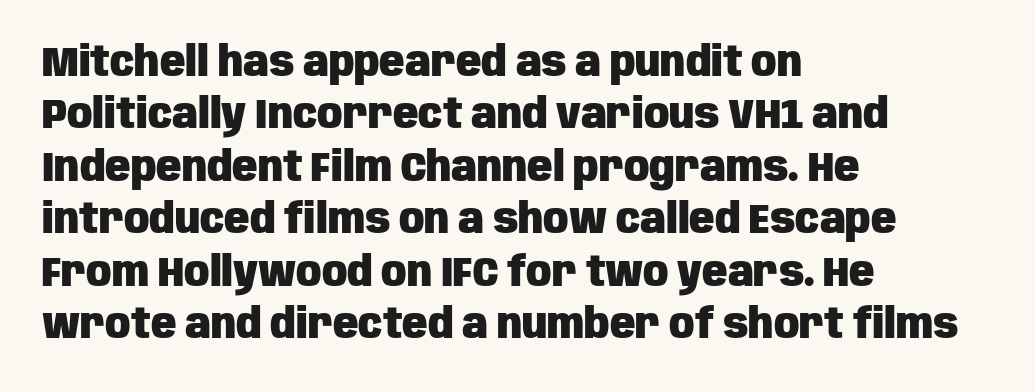
The image shows 42 px heavy, condensed sans-serif type, upright; set left-aligned, normal line spacing (1.25x), normal letter spacing, not underlined; low stroke contrast and a large x-height.
